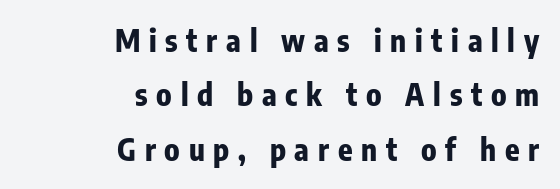
The words here are not underlined. These lines are rendered in a variable-pitch font. Upright lettering throughout. Line ends are locked; line starts wander. Typographic density is high because the face is bold. The designer went with a sans here, leaving each stem footless.
